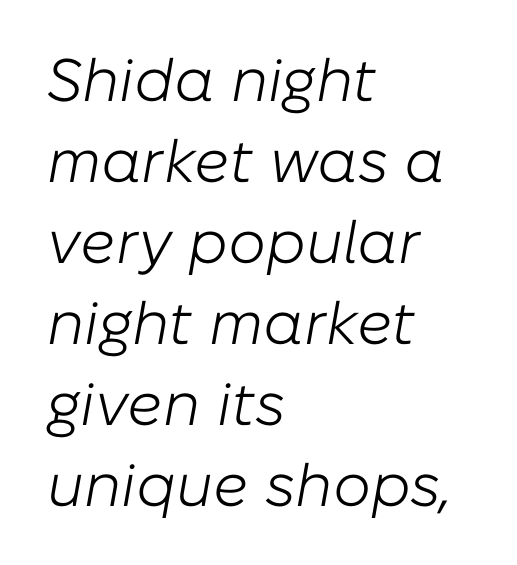
Q: Is the text bold? A: No.
Q: Is the text italic (slanted)? A: Yes, it leans right by about 10 degrees.
Q: Is the text underlined? A: No.
Q: How is the paragraph aligned? A: Left-aligned.
Q: Is the spacing between letters normal or unusually wide? A: Normal.
Q: Is the spacing between lines tight, normal or loose? A: Normal.
Q: Width (condensed, normal, or wide)? A: Normal.
Q: Stroke contrast? A: Low.
Q: x-height? A: Medium.
Q: Monospaced? A: No.
